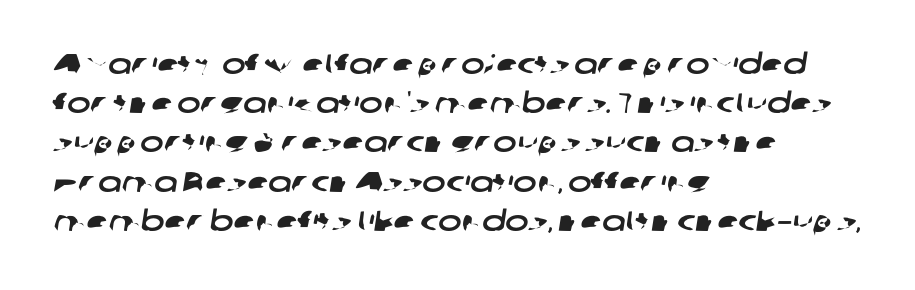
{"serif": "no", "width": "wide", "stroke_contrast": "low", "x_height": "medium", "monospaced": "no", "underline": "no", "align": "left", "line_spacing": "normal", "line_spacing_ratio": 1.4, "letter_spacing": "normal", "letter_spacing_em": 0.0, "glyph_px": 28}
